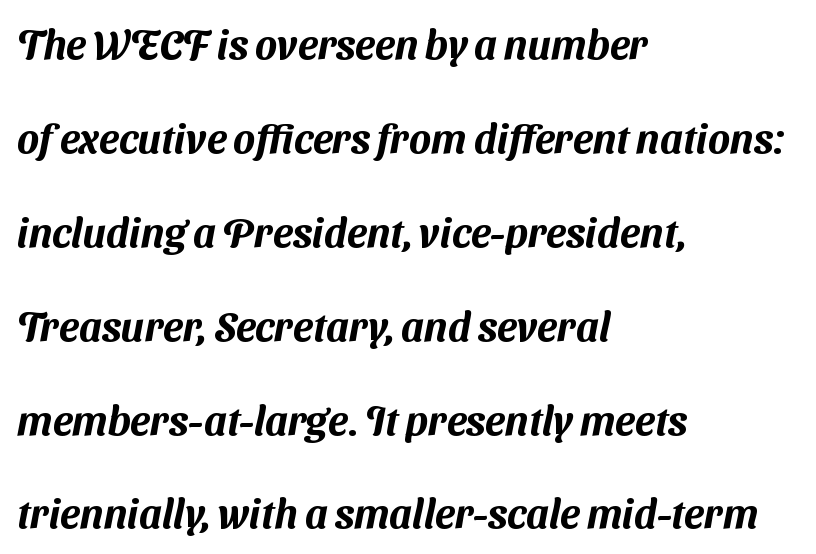
The image shows 41 px sans-serif type; set left-aligned, loose line spacing (2.29x), normal letter spacing, not underlined; medium stroke contrast and a medium x-height.
